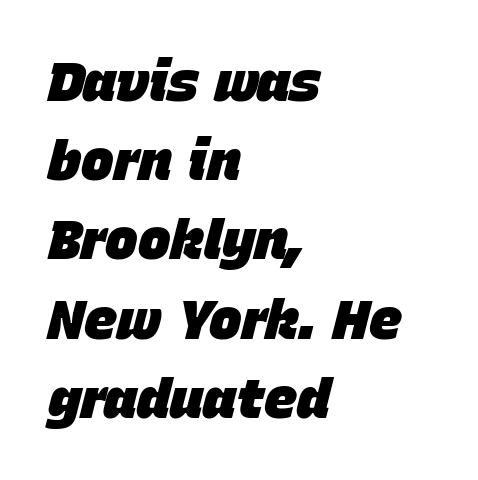
This sample has the flowing, uneven cadence of proportional lettering. Characters are canted at an angle relative to the baseline's perpendicular. Between one letter and the next there's only the usual sliver of space. The foot of each line stays bare and open.
